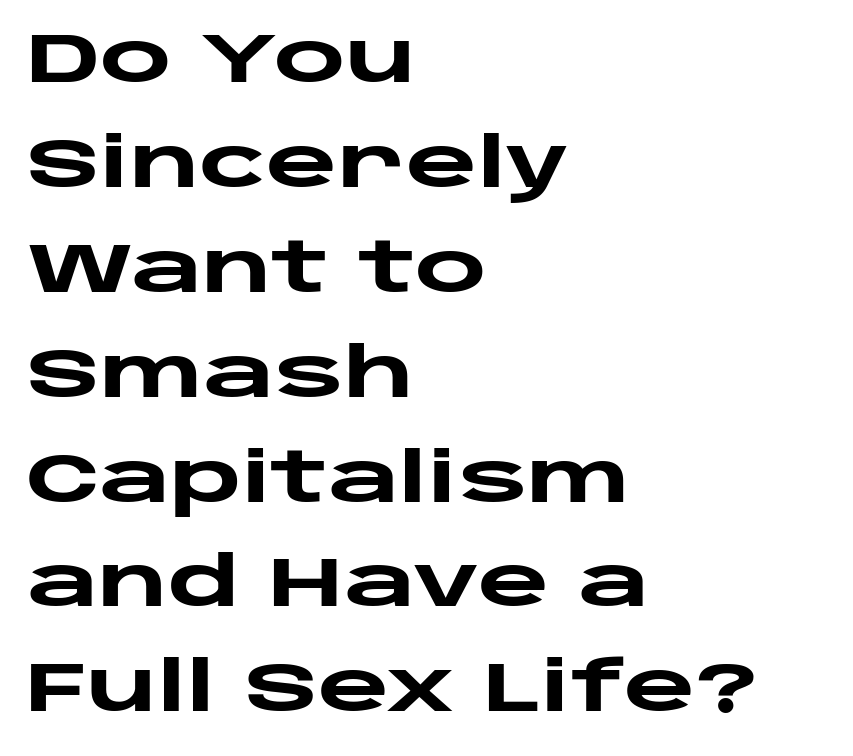
{"serif": "no", "italic": "no", "bold": "yes", "weight": "heavy", "width": "wide", "stroke_contrast": "low", "x_height": "large", "monospaced": "no", "underline": "no", "align": "left", "line_spacing": "normal", "line_spacing_ratio": 1.52, "letter_spacing": "normal", "letter_spacing_em": 0.0, "glyph_px": 69}
